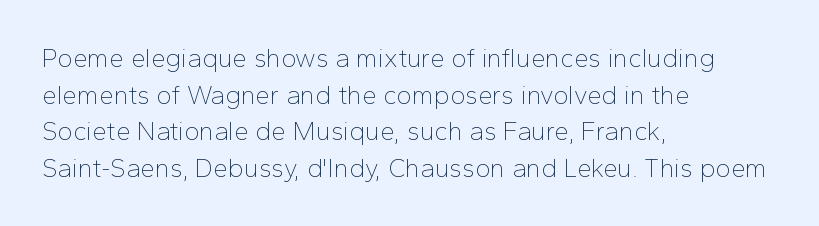
Q: Is the text bold? A: No.
Q: Is the text italic (slanted)? A: No, it is upright.
Q: Is the text underlined? A: No.
Q: How is the paragraph aligned? A: Left-aligned.
Q: Is the spacing between letters normal or unusually wide? A: Normal.
Q: Is the spacing between lines tight, normal or loose? A: Normal.
